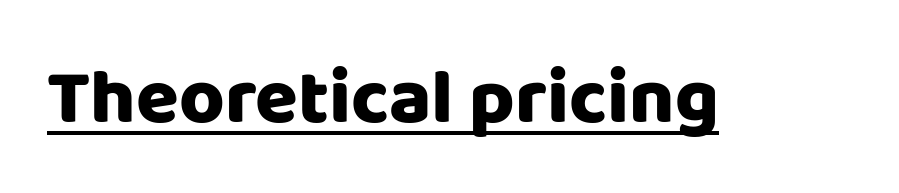
{"serif": "no", "italic": "no", "width": "normal", "stroke_contrast": "low", "x_height": "large", "monospaced": "no", "underline": "yes", "letter_spacing": "normal", "letter_spacing_em": 0.0, "glyph_px": 78}
